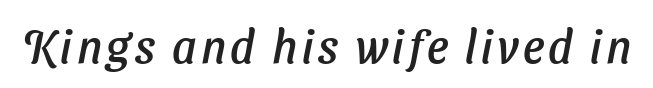
{"italic": "yes", "lean": "right", "slant_degrees": 11, "width": "normal", "stroke_contrast": "low", "x_height": "medium", "monospaced": "no", "underline": "no", "glyph_px": 46}
